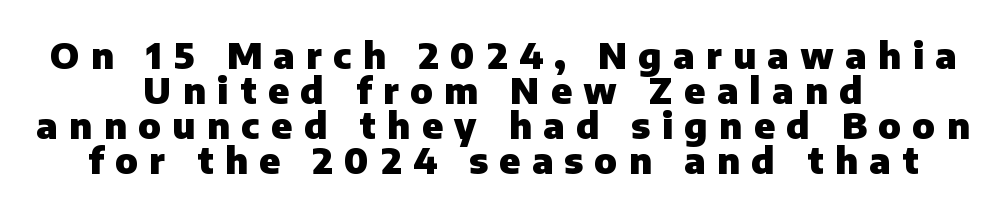
{"serif": "no", "italic": "no", "bold": "yes", "weight": "heavy", "width": "normal", "stroke_contrast": "low", "x_height": "medium", "monospaced": "no", "underline": "no", "align": "center", "line_spacing": "tight", "line_spacing_ratio": 0.97, "letter_spacing": "wide", "letter_spacing_em": 0.32, "glyph_px": 36}
